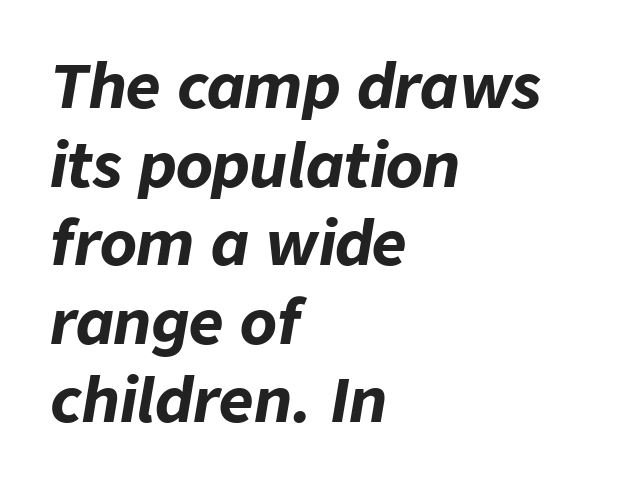
Each line starts at the same left margin while the right side varies. Spacing verdict: proportional, widths tailored to each character. Look at the stroke-to-counter ratio: heavy, a bold. Inter-character spacing is left at the font's built-in metrics.
